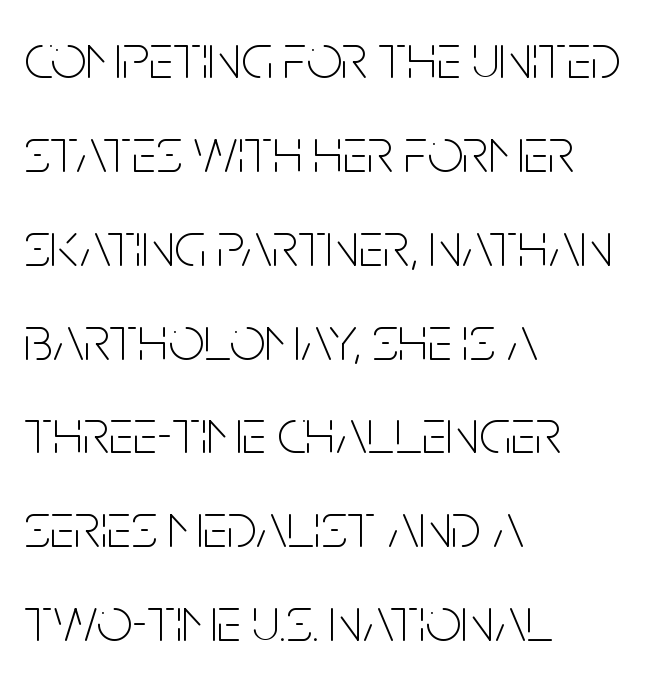
Q: Is the text bold? A: No.
Q: Is the text italic (slanted)? A: No, it is upright.
Q: Is the typeface a serif or a sans-serif typeface? A: Sans-serif.
Q: Is the text underlined? A: No.
Q: How is the paragraph aligned? A: Left-aligned.
Q: Is the spacing between letters normal or unusually wide? A: Normal.
Q: Is the spacing between lines tight, normal or loose? A: Normal.
Q: Width (condensed, normal, or wide)? A: Condensed.
Q: Stroke contrast? A: Low.
Q: x-height? A: Large.
Q: Monospaced? A: No.
